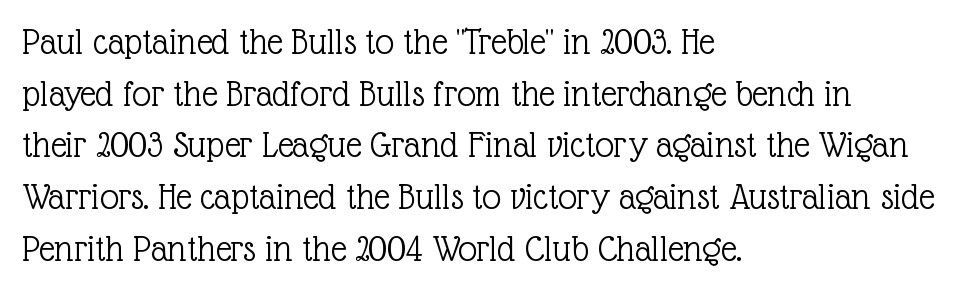
{"serif": "yes", "italic": "no", "bold": "no", "weight": "light", "width": "normal", "x_height": "medium", "monospaced": "no", "underline": "no", "align": "left", "line_spacing": "normal", "line_spacing_ratio": 1.36, "letter_spacing": "normal", "letter_spacing_em": 0.0, "glyph_px": 38}
